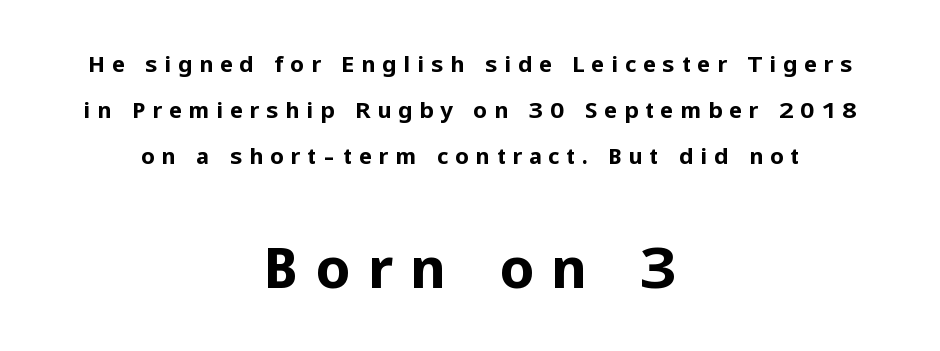
Q: Is the text bold? A: Yes.
Q: Is the text italic (slanted)? A: No, it is upright.
Q: Is the typeface a serif or a sans-serif typeface? A: Sans-serif.
Q: Is the text underlined? A: No.
Q: How is the paragraph aligned? A: Centered.
Q: Is the spacing between letters normal or unusually wide? A: Unusually wide.
Q: Is the spacing between lines tight, normal or loose? A: Loose.
Q: Which block of text is set in a larger size, the first (top) or the second (bottom)? A: The second (bottom) one.
Q: Width (condensed, normal, or wide)? A: Normal.
Q: Stroke contrast? A: Low.
Q: x-height? A: Medium.
Q: Monospaced? A: No.
